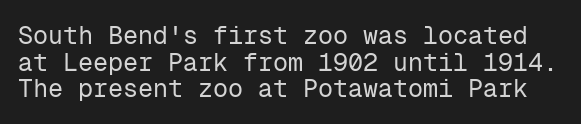
Q: Is the text bold? A: No.
Q: Is the text italic (slanted)? A: No, it is upright.
Q: Is the text underlined? A: No.
Q: Is the spacing between letters normal or unusually wide? A: Normal.
Q: Is the spacing between lines tight, normal or loose? A: Tight.
